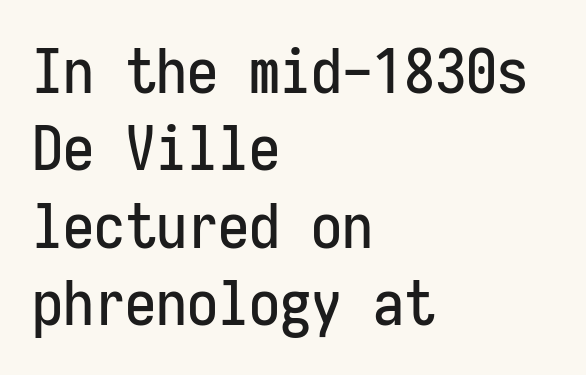
Inter-character spacing is left at the font's built-in metrics. Is the block centered? No — it sits flush against the left margin. This sample uses a sans-serif face. Evenly set lines give the paragraph a standard silhouette.
